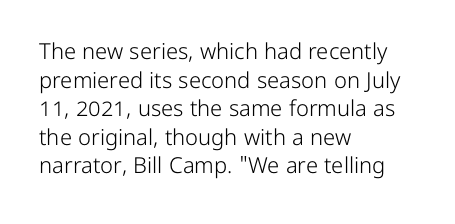
The image shows 22 px text type, upright; set left-aligned, normal line spacing (1.3x), normal letter spacing, not underlined.
